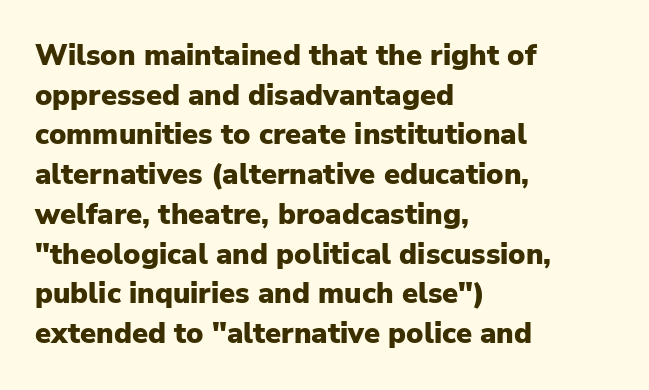
{"serif": "no", "italic": "no", "bold": "yes", "weight": "heavy", "width": "normal", "stroke_contrast": "low", "x_height": "medium", "monospaced": "no", "underline": "no", "align": "left", "line_spacing": "normal", "line_spacing_ratio": 1.37, "letter_spacing": "normal", "letter_spacing_em": 0.0, "glyph_px": 29}
